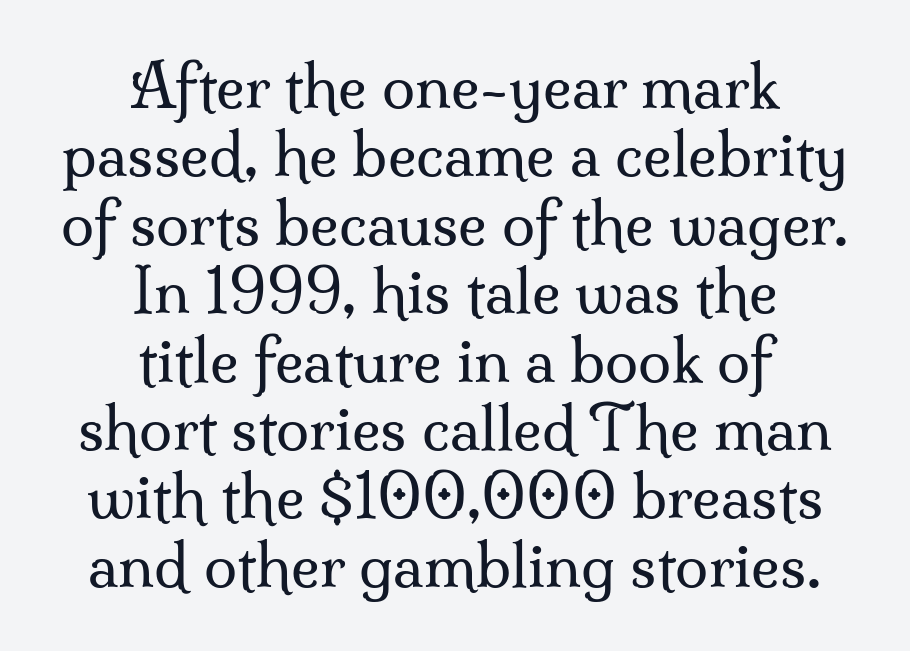
The image shows 60 px regular-weight serif type, upright; set centered, tight line spacing (1.14x), normal letter spacing, not underlined; medium stroke contrast and a small x-height.
